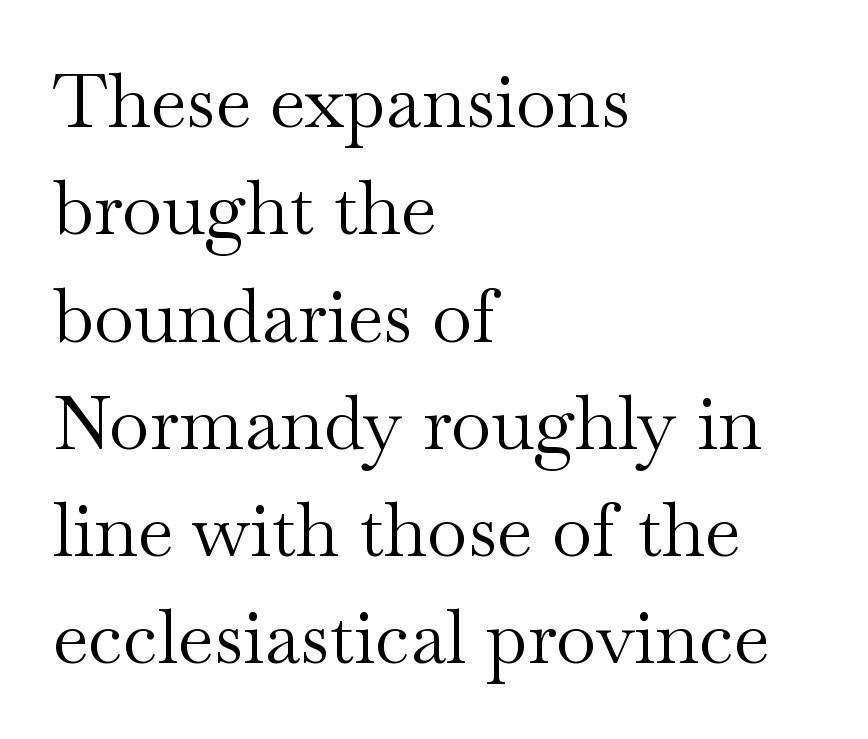
The rendering uses natural spacing where letterforms have individual widths. Students, observe: this is what conventionally led text looks like. This is the regular roman posture of the typeface. Beneath every word, the page is bare.
